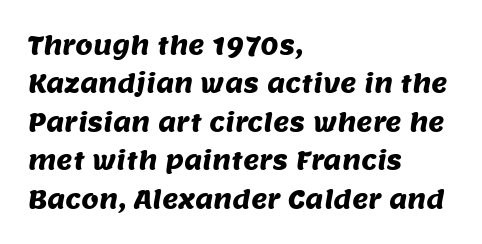
Q: Is the text underlined? A: No.
Q: How is the paragraph aligned? A: Left-aligned.
Q: Is the spacing between letters normal or unusually wide? A: Normal.
Q: Is the spacing between lines tight, normal or loose? A: Normal.
